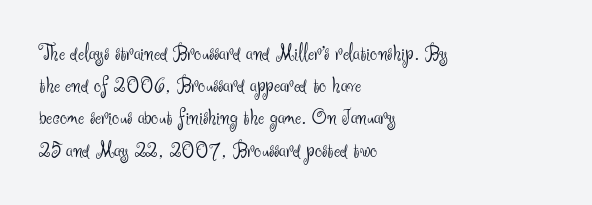
The image shows 23 px text type, upright; set left-aligned, normal line spacing (1.4x), normal letter spacing, not underlined.
